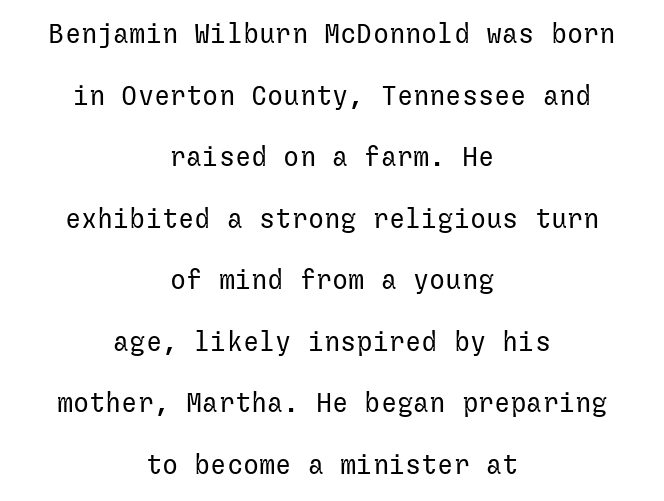
The image shows 27 px text type, upright; set centered, loose line spacing (2.28x), normal letter spacing, not underlined.
